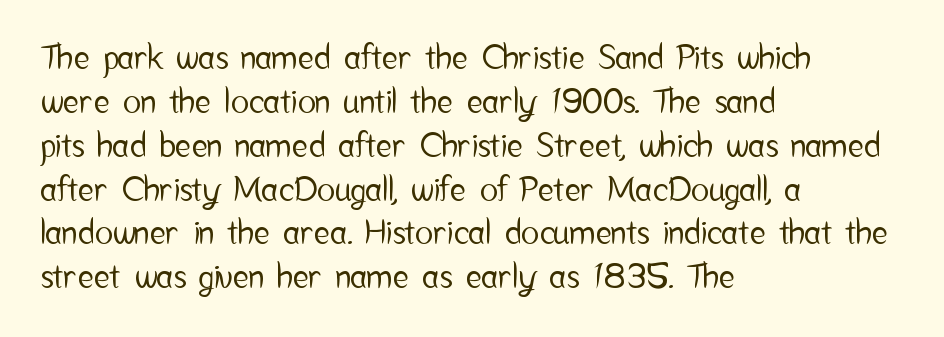
{"serif": "no", "italic": "no", "width": "condensed", "stroke_contrast": "low", "x_height": "medium", "monospaced": "no", "underline": "no", "align": "left", "line_spacing": "normal", "line_spacing_ratio": 1.29, "letter_spacing": "normal", "letter_spacing_em": 0.0, "glyph_px": 34}
